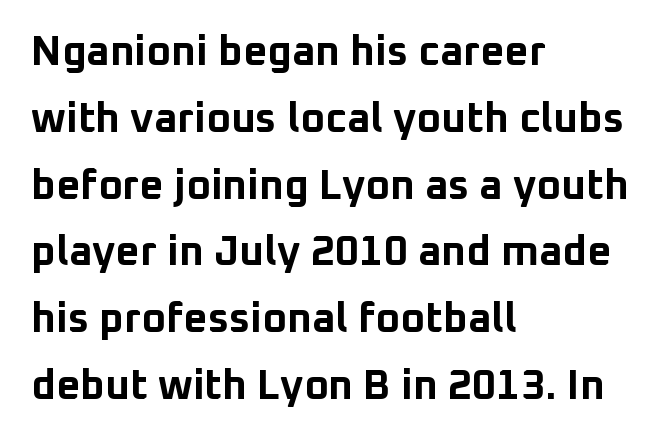
Weight: bold. Clear beneath every line of the passage. Rows of type keep a routine distance in the vertical direction. If you drew a line through each stem, it would be perfectly vertical. Each word holds together tightly as a unit, with standard inter-letter gaps.
